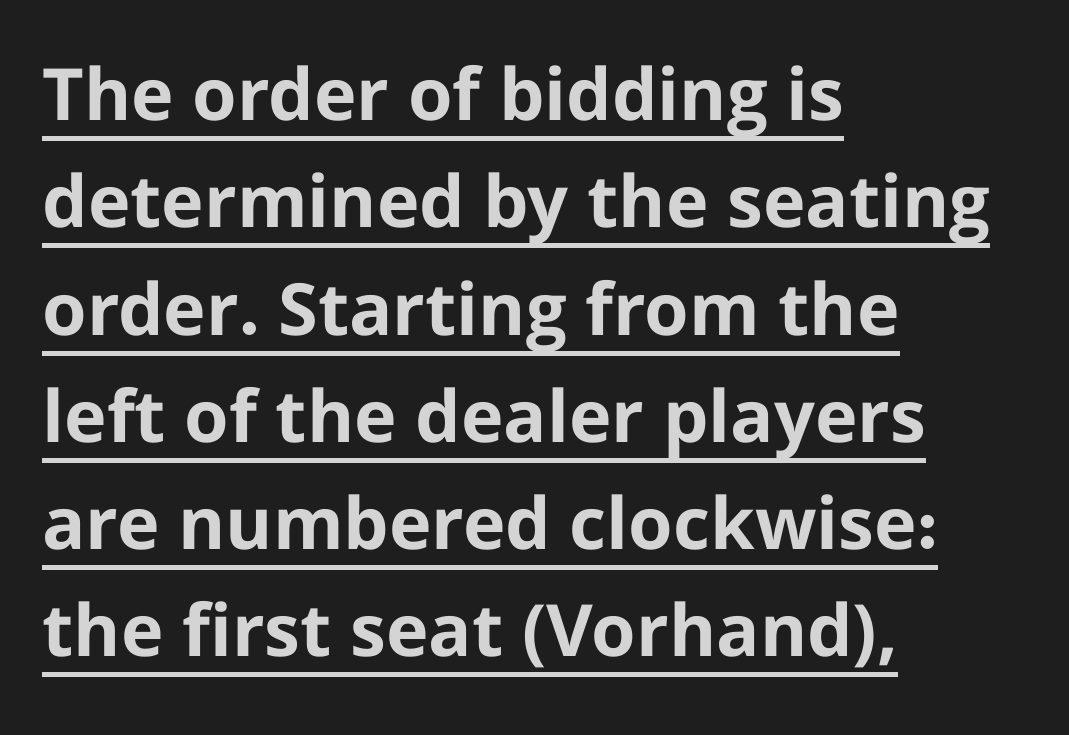
This rendering employs a face without finishing strokes, i.e., a sans-serif. Beneath each row of characters lies a ruled line. One glance says typical: line gaps are just what's usual. Here the designer chose a conventional face with non-uniform glyph widths.
